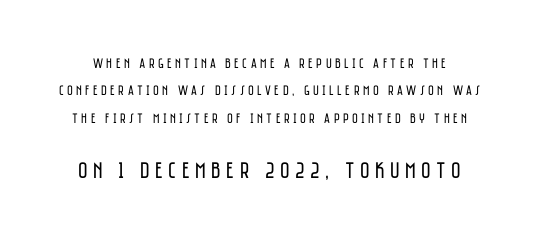
Q: Is the text bold? A: No.
Q: Is the text italic (slanted)? A: No, it is upright.
Q: Is the text underlined? A: No.
Q: Is the spacing between letters normal or unusually wide? A: Unusually wide.
Q: Is the spacing between lines tight, normal or loose? A: Loose.
Q: Which block of text is set in a larger size, the first (top) or the second (bottom)? A: The second (bottom) one.
